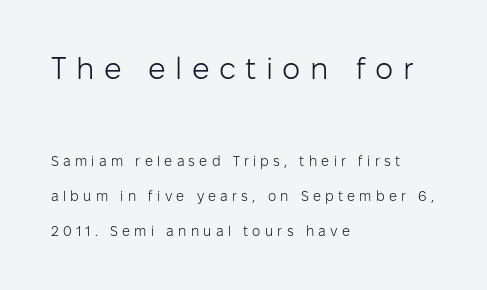
Typeset ragged right — the left edge is the straight one. The gaps between neighbouring characters are conspicuously large. The string is rendered with underlining switched off. The letterforms sit at book weight or below. Typographically, this falls in the sans-serif category.
